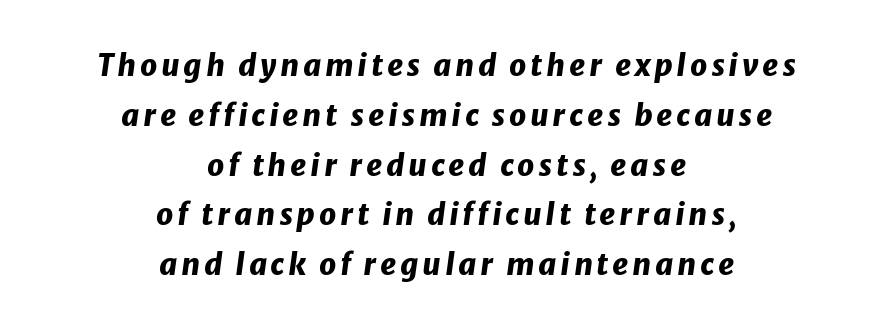
The image shows 30 px heavy type, italic (leaning right); set centered, normal line spacing (1.66x), not underlined; low stroke contrast and a medium x-height.
